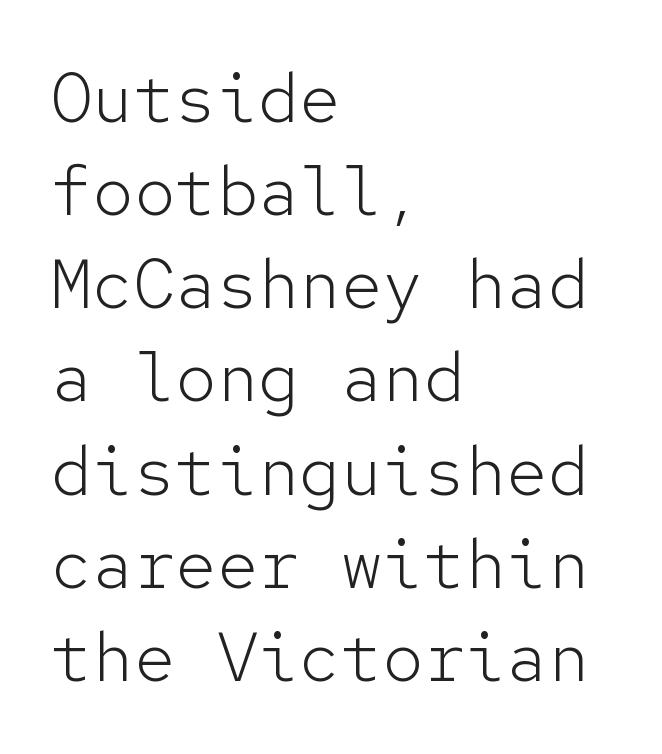
{"serif": "no", "italic": "no", "bold": "no", "weight": "light", "width": "normal", "stroke_contrast": "low", "x_height": "medium", "monospaced": "yes", "underline": "no", "align": "left", "line_spacing": "normal", "line_spacing_ratio": 1.35, "letter_spacing": "normal", "letter_spacing_em": 0.0, "glyph_px": 69}
